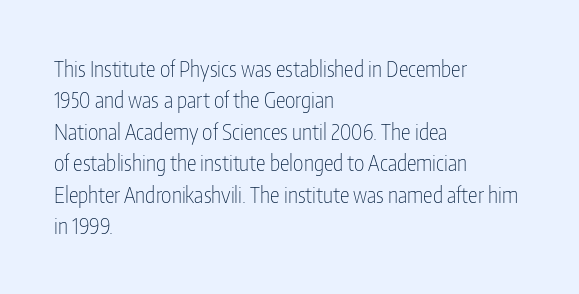
The line-height multiplier appears to be the usual default. The ragged edge is on the right, which tells us the setting is flush left. A typesetter would mark this as roman, not italic. This sample uses plain, unmodified letter spacing. No letter is thick-stroked: the sample isn't bold.
